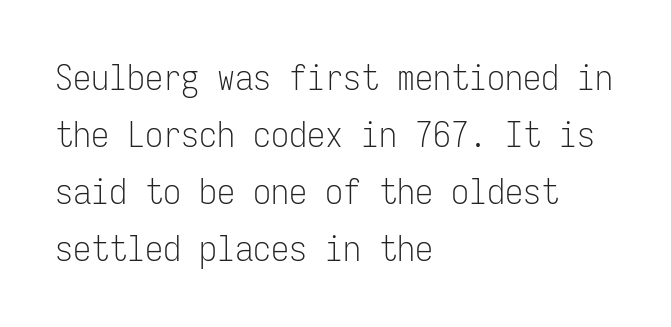
Q: Is the text bold? A: No.
Q: Is the text italic (slanted)? A: No, it is upright.
Q: Is the typeface a serif or a sans-serif typeface? A: Sans-serif.
Q: Is the text underlined? A: No.
Q: How is the paragraph aligned? A: Left-aligned.
Q: Is the spacing between letters normal or unusually wide? A: Normal.
Q: Is the spacing between lines tight, normal or loose? A: Normal.
Q: Width (condensed, normal, or wide)? A: Condensed.
Q: Stroke contrast? A: Low.
Q: x-height? A: Medium.
Q: Monospaced? A: Yes.
